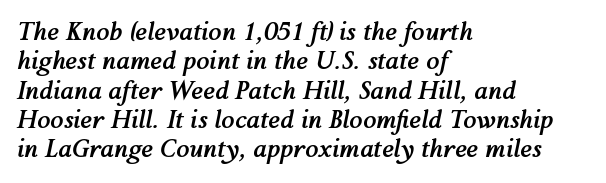
The image shows 24 px bold type, italic (leaning right); set left-aligned, line spacing 1.22x, normal letter spacing, not underlined.
